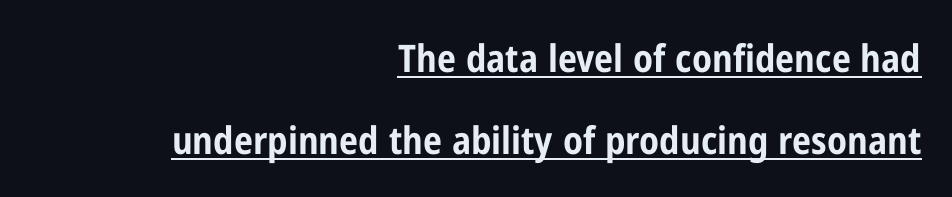
Q: Is the text bold? A: Yes.
Q: Is the text italic (slanted)? A: No, it is upright.
Q: Is the typeface a serif or a sans-serif typeface? A: Sans-serif.
Q: Is the text underlined? A: Yes.
Q: How is the paragraph aligned? A: Right-aligned.
Q: Is the spacing between letters normal or unusually wide? A: Normal.
Q: Is the spacing between lines tight, normal or loose? A: Loose.
Q: Width (condensed, normal, or wide)? A: Condensed.
Q: Stroke contrast? A: Low.
Q: x-height? A: Medium.
Q: Monospaced? A: No.
